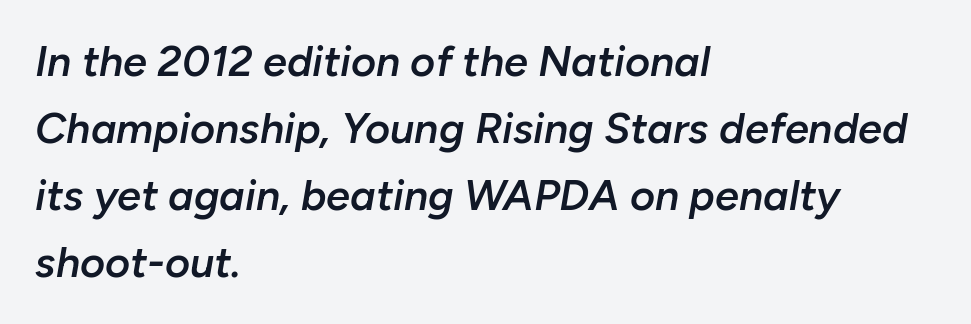
{"italic": "yes", "lean": "right", "slant_degrees": 10, "bold": "semi", "weight": "semibold", "width": "normal", "stroke_contrast": "low", "x_height": "medium", "monospaced": "no", "underline": "no", "align": "left", "line_spacing": "normal", "line_spacing_ratio": 1.56, "letter_spacing": "normal", "letter_spacing_em": 0.0, "glyph_px": 43}
